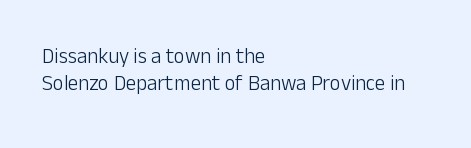
The image shows 21 px text type, upright; set left-aligned, normal line spacing (1.3x), normal letter spacing, not underlined.
